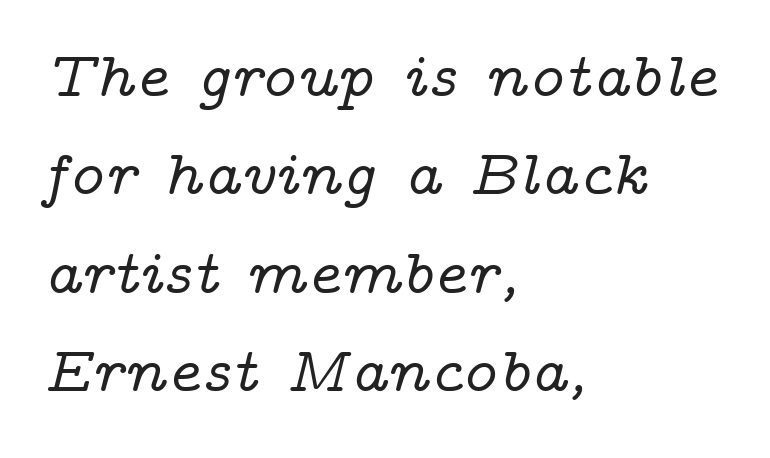
{"serif": "yes", "italic": "yes", "lean": "right", "slant_degrees": 14, "width": "wide", "stroke_contrast": "low", "x_height": "medium", "monospaced": "no", "underline": "no", "align": "left", "line_spacing": "normal", "line_spacing_ratio": 1.56, "letter_spacing": "normal", "letter_spacing_em": 0.0, "glyph_px": 63}
